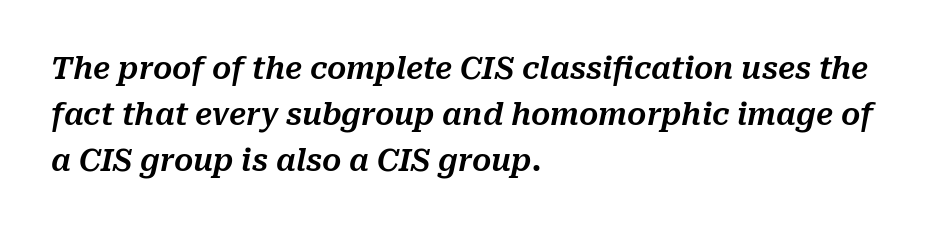
The image shows 30 px text type, italic (leaning right); set left-aligned, normal line spacing (1.53x), normal letter spacing, not underlined; medium stroke contrast and a medium x-height.
